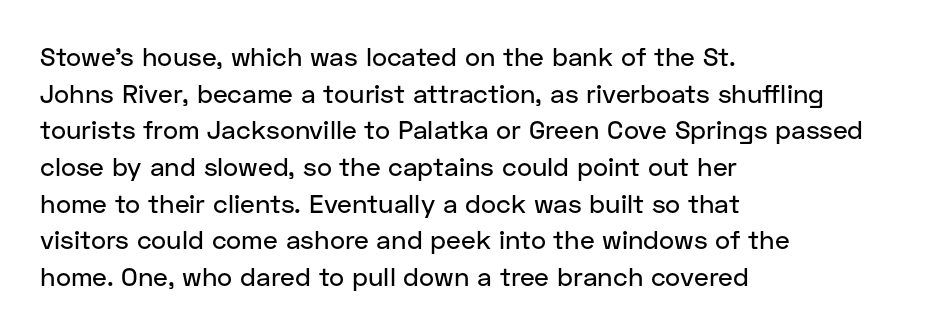
Q: Is the text italic (slanted)? A: No, it is upright.
Q: Is the text underlined? A: No.
Q: How is the paragraph aligned? A: Left-aligned.
Q: Is the spacing between letters normal or unusually wide? A: Normal.
Q: Is the spacing between lines tight, normal or loose? A: Normal.
